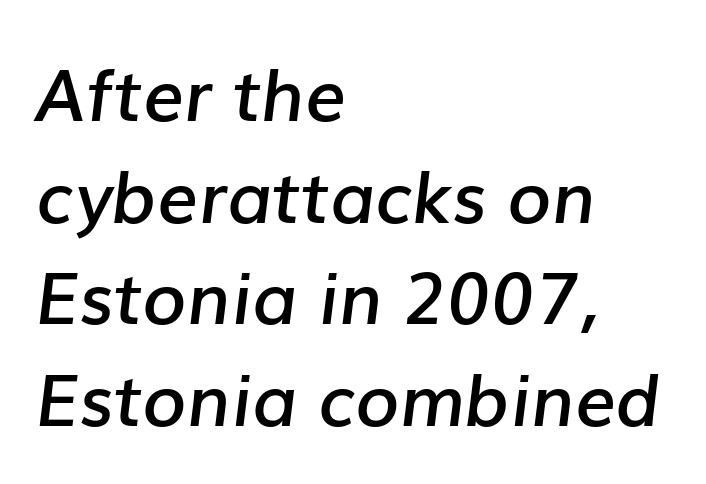
Q: Is the text bold? A: Semi-bold.
Q: Is the text italic (slanted)? A: Yes, it leans right by about 7 degrees.
Q: Is the text underlined? A: No.
Q: How is the paragraph aligned? A: Left-aligned.
Q: Is the spacing between letters normal or unusually wide? A: Normal.
Q: Is the spacing between lines tight, normal or loose? A: Normal.
Q: Width (condensed, normal, or wide)? A: Normal.
Q: Stroke contrast? A: Low.
Q: x-height? A: Medium.
Q: Monospaced? A: No.
